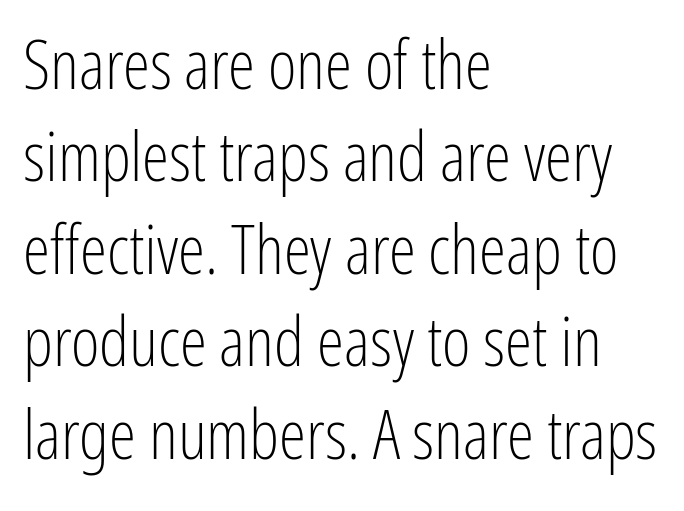
Serif or sans? Sans — the stroke terminals are bare. These lines are rendered in a variable-pitch font. Plain, unruled lines of type. The compositor pushed each line to the left boundary. The leading is moderate, giving the passage an even texture.
